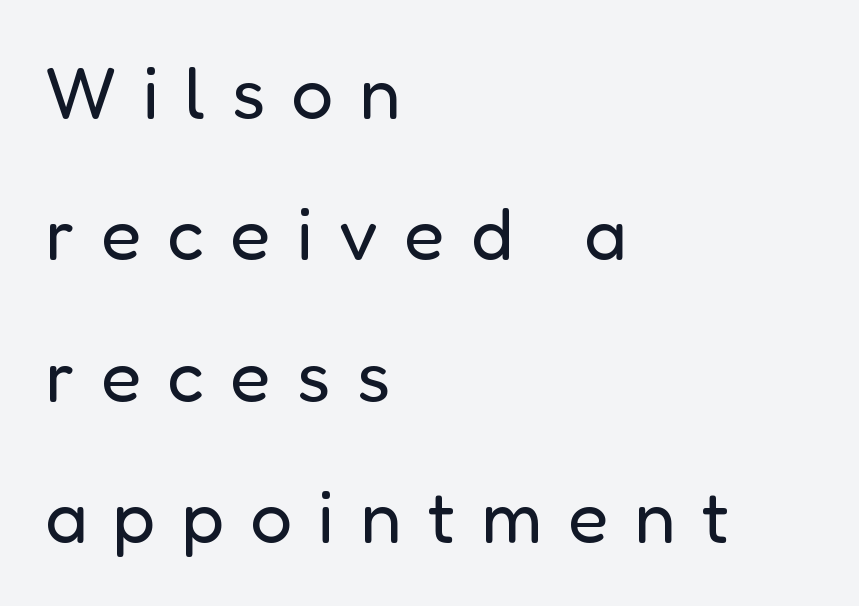
{"serif": "no", "italic": "no", "bold": "no", "weight": "regular", "width": "normal", "stroke_contrast": "low", "x_height": "medium", "monospaced": "no", "underline": "no", "align": "left", "line_spacing": "loose", "line_spacing_ratio": 1.91, "letter_spacing": "wide", "letter_spacing_em": 0.35, "glyph_px": 74}
